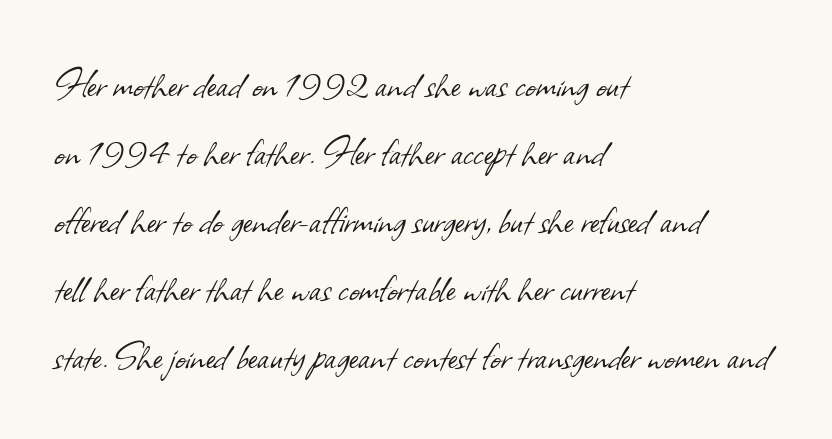
{"serif": "no", "bold": "no", "weight": "light", "width": "normal", "stroke_contrast": "low", "x_height": "small", "monospaced": "no", "underline": "no", "align": "left", "line_spacing": "normal", "line_spacing_ratio": 1.51, "letter_spacing": "normal", "letter_spacing_em": 0.0, "glyph_px": 45}
